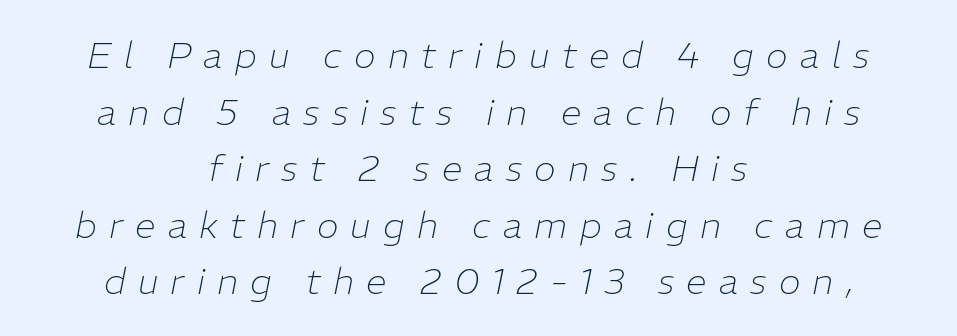
The image shows 37 px thin type, italic (leaning right); set centered, normal line spacing (1.53x), unusually wide letter spacing (+0.33 em), not underlined; low stroke contrast and a medium x-height.
